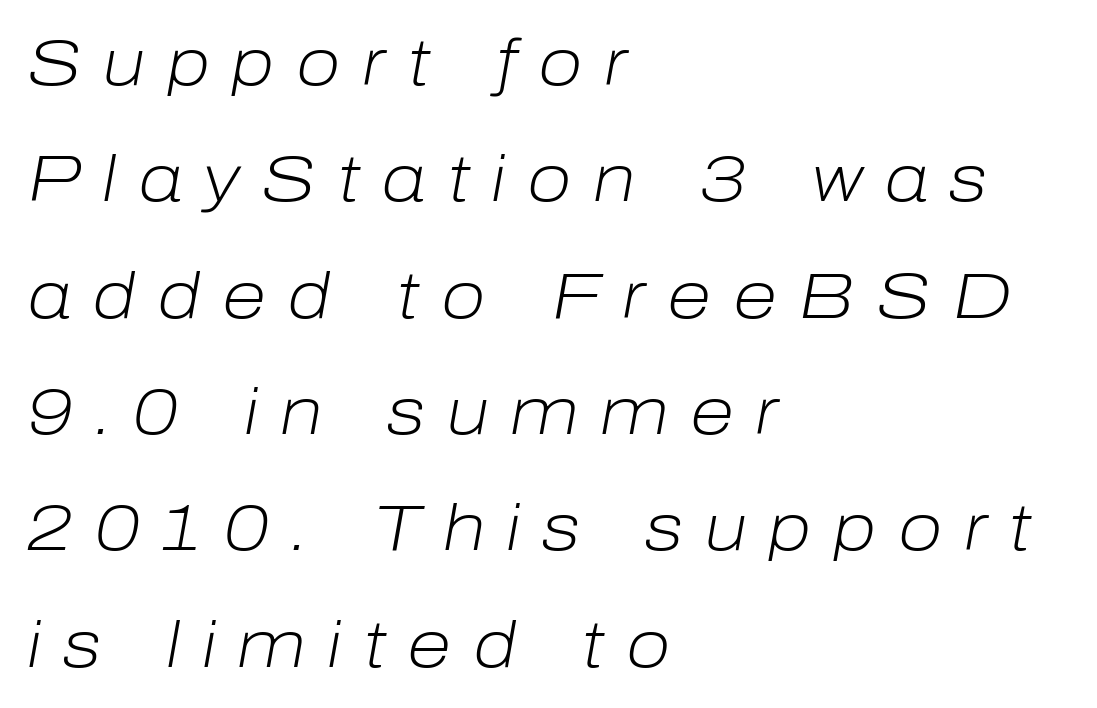
Q: Is the text bold? A: No.
Q: Is the text italic (slanted)? A: Yes, it leans right by about 10 degrees.
Q: Is the text underlined? A: No.
Q: How is the paragraph aligned? A: Left-aligned.
Q: Is the spacing between letters normal or unusually wide? A: Unusually wide.
Q: Width (condensed, normal, or wide)? A: Normal.
Q: Stroke contrast? A: Low.
Q: x-height? A: Medium.
Q: Monospaced? A: No.
